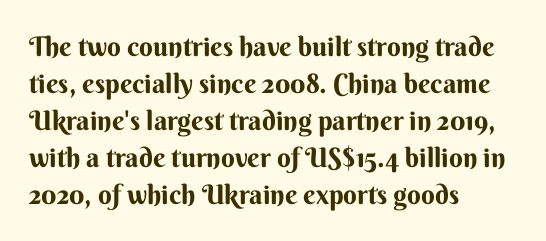
{"italic": "no", "underline": "no", "align": "left", "line_spacing": "normal", "line_spacing_ratio": 1.37, "letter_spacing": "normal", "letter_spacing_em": 0.0, "glyph_px": 27}
